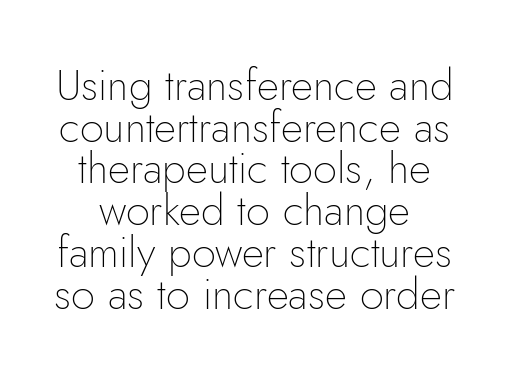
Here the designer chose a conventional face with non-uniform glyph widths. You could call the tracking neutral — neither tight nor loose. The paragraph shown floats in the horizontal middle. Quick note: not italic, upright. Baseline-to-baseline distance is barely more than the letter height. A sans-serif font was chosen for this passage.
